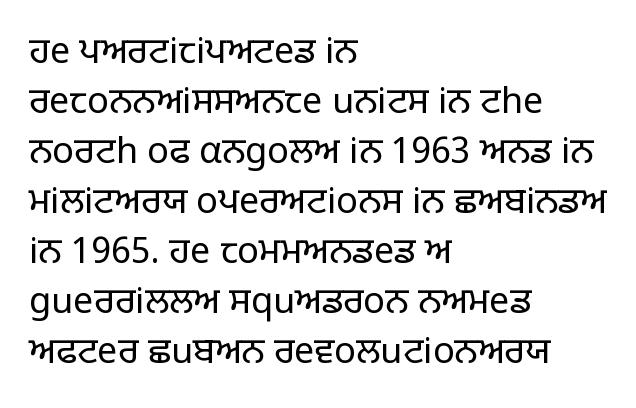
The image shows 36 px light sans-serif type, upright; set left-aligned, normal line spacing (1.39x), normal letter spacing, not underlined; low stroke contrast and a large x-height.
